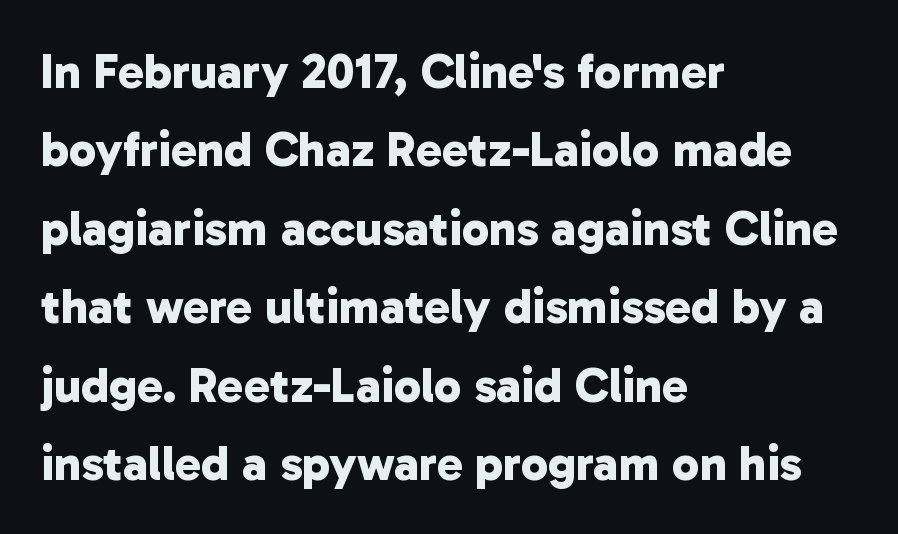
The image shows 49 px bold sans-serif type; set left-aligned, normal line spacing (1.6x), normal letter spacing, not underlined; low stroke contrast and a medium x-height.
